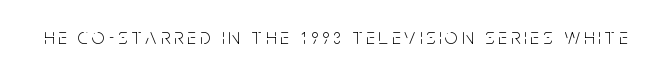
Q: Is the text bold? A: No.
Q: Is the text italic (slanted)? A: No, it is upright.
Q: Is the text underlined? A: No.
